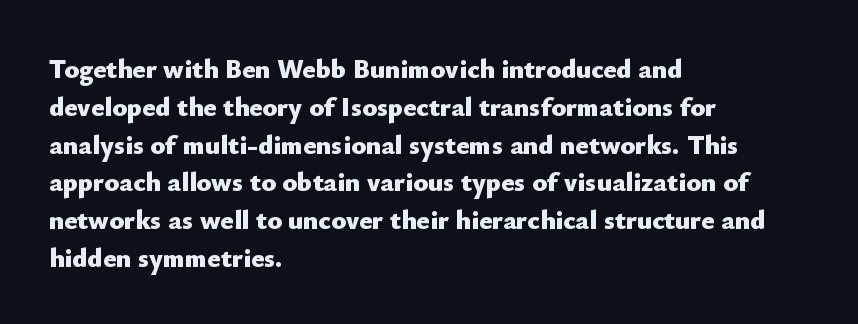
Q: Is the text bold? A: Yes.
Q: Is the text italic (slanted)? A: No, it is upright.
Q: Is the text underlined? A: No.
Q: How is the paragraph aligned? A: Left-aligned.
Q: Is the spacing between letters normal or unusually wide? A: Normal.
Q: Is the spacing between lines tight, normal or loose? A: Normal.
